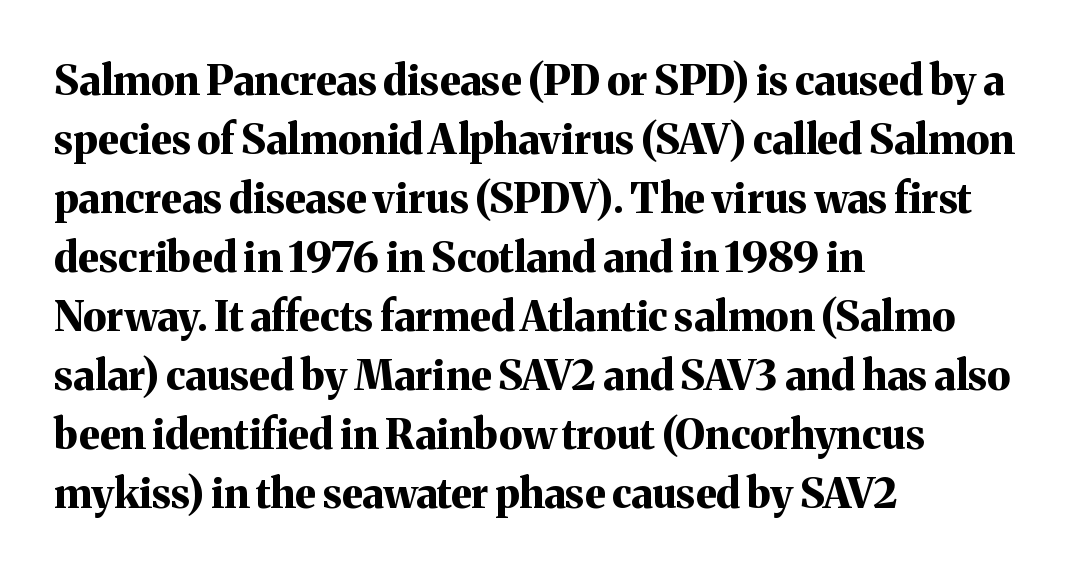
Q: Is the text bold? A: Yes.
Q: Is the text italic (slanted)? A: No, it is upright.
Q: Is the typeface a serif or a sans-serif typeface? A: Serif.
Q: Is the text underlined? A: No.
Q: How is the paragraph aligned? A: Left-aligned.
Q: Is the spacing between letters normal or unusually wide? A: Normal.
Q: Is the spacing between lines tight, normal or loose? A: Normal.
Q: Width (condensed, normal, or wide)? A: Normal.
Q: Stroke contrast? A: Medium.
Q: x-height? A: Medium.
Q: Monospaced? A: No.
